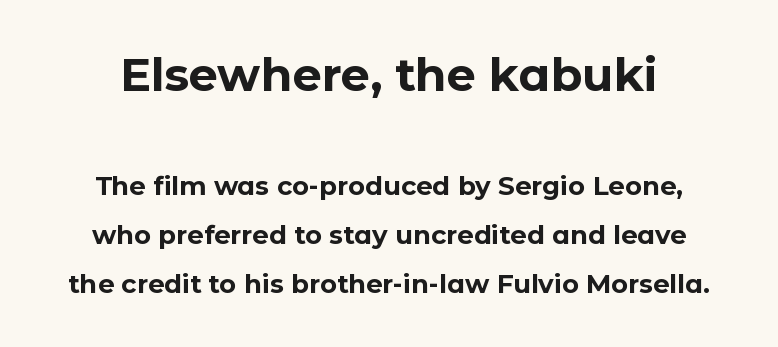
{"serif": "no", "italic": "no", "bold": "yes", "weight": "bold", "width": "normal", "stroke_contrast": "low", "x_height": "medium", "monospaced": "no", "underline": "no", "line_spacing_ratio": 1.88, "letter_spacing": "normal", "letter_spacing_em": 0.0, "larger_block": "first", "size_ratio": 1.77, "glyph_px": 46}
